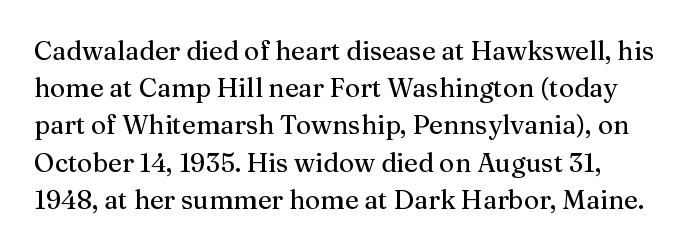
{"italic": "no", "underline": "no", "line_spacing": "normal", "line_spacing_ratio": 1.43, "letter_spacing": "normal", "letter_spacing_em": 0.0, "glyph_px": 26}
